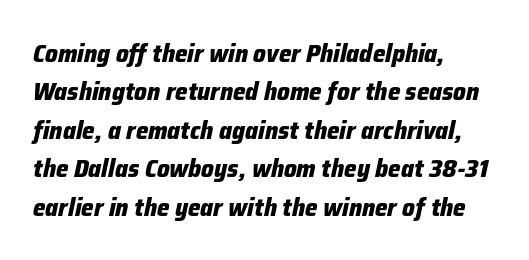
{"italic": "yes", "lean": "right", "slant_degrees": 12, "bold": "yes", "underline": "no", "align": "left", "line_spacing": "normal", "line_spacing_ratio": 1.54, "letter_spacing": "normal", "letter_spacing_em": 0.0, "glyph_px": 25}
